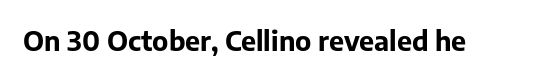
Q: Is the text bold? A: Yes.
Q: Is the text italic (slanted)? A: No, it is upright.
Q: Is the text underlined? A: No.
Q: Is the spacing between letters normal or unusually wide? A: Normal.
